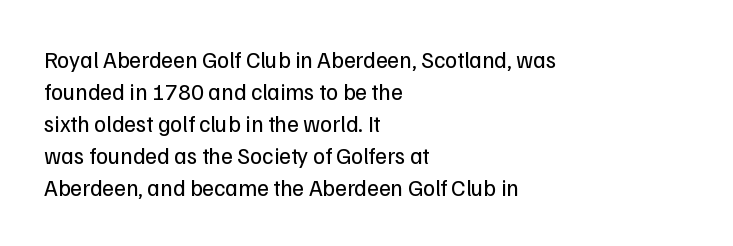
Q: Is the text bold? A: No.
Q: Is the text italic (slanted)? A: No, it is upright.
Q: Is the text underlined? A: No.
Q: How is the paragraph aligned? A: Left-aligned.
Q: Is the spacing between letters normal or unusually wide? A: Normal.
Q: Is the spacing between lines tight, normal or loose? A: Normal.
